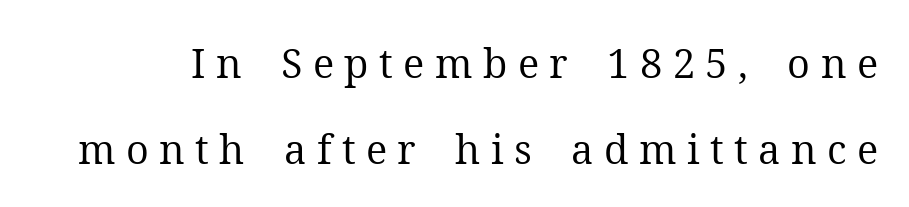
{"serif": "yes", "italic": "no", "bold": "no", "weight": "regular", "width": "normal", "stroke_contrast": "medium", "x_height": "medium", "monospaced": "no", "underline": "no", "line_spacing": "loose", "line_spacing_ratio": 2.15, "letter_spacing": "wide", "letter_spacing_em": 0.26, "glyph_px": 40}
